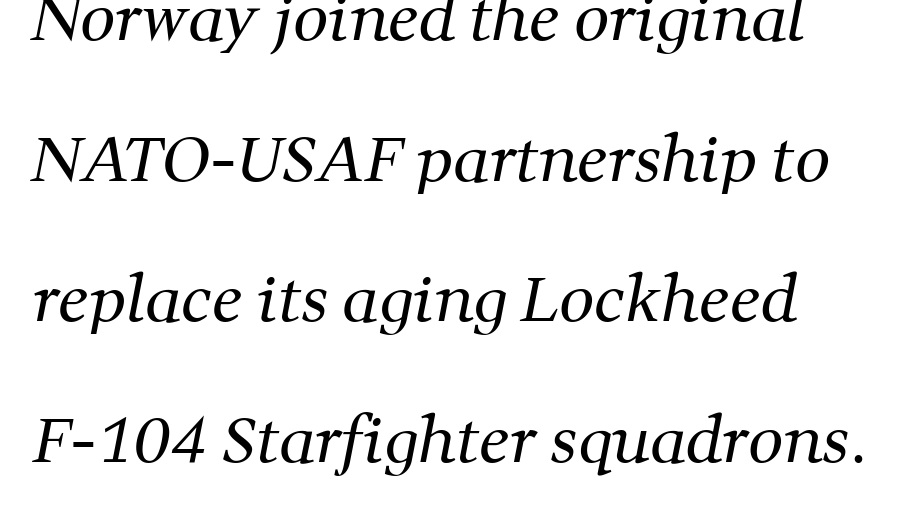
The image shows 62 px regular-weight serif type; set loose line spacing (2.27x), normal letter spacing, not underlined; medium stroke contrast and a medium x-height.
